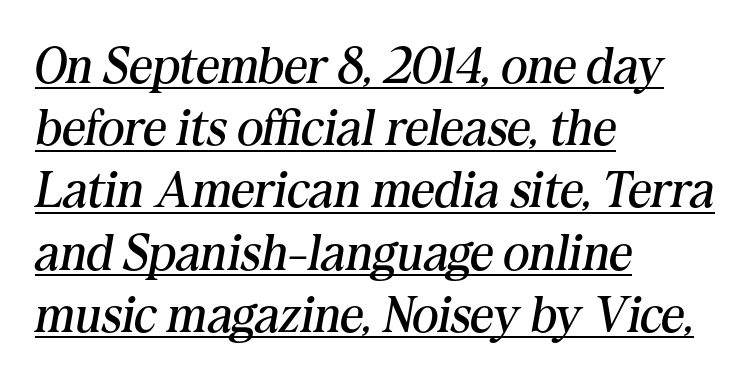
Stem width sits at or under what a default text font uses. The letters advance in unequal steps, a hallmark of proportional type. Compared with ordinary roman type, these characters are visibly tilted. All the whitespace from short lines collects on the right.
